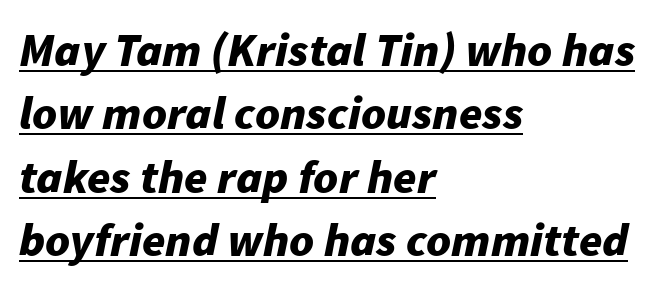
The image shows 47 px bold type, italic (leaning right); set left-aligned, normal line spacing (1.35x), normal letter spacing, underlined; low stroke contrast and a medium x-height.
